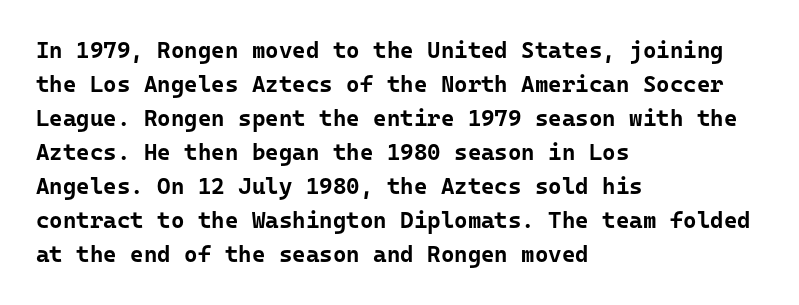
The image shows 23 px bold type, upright; set left-aligned, normal line spacing (1.48x), normal letter spacing, not underlined.
